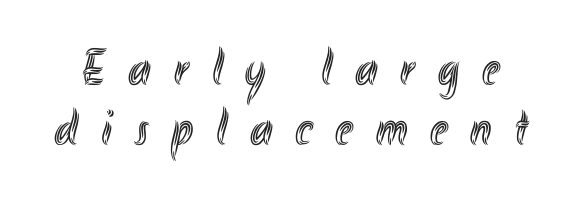
{"width": "condensed", "x_height": "small", "monospaced": "no", "underline": "no", "line_spacing_ratio": 1.17, "letter_spacing": "wide", "letter_spacing_em": 0.45, "glyph_px": 51}
